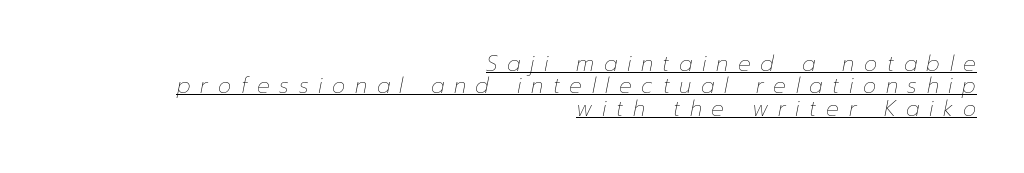
No chunkiness to these letters — they're not bold. These lines were composed using italics. Vertical spacing — tight. Looks like someone drew a line under every word here. Right-aligned paragraph, ragged on the left.
